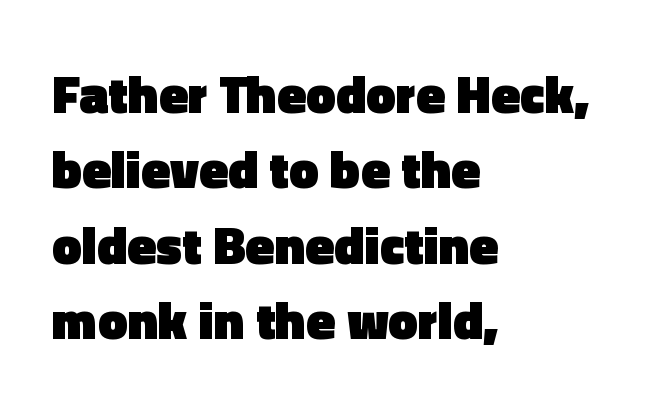
{"serif": "no", "italic": "no", "bold": "yes", "weight": "heavy", "width": "normal", "x_height": "medium", "monospaced": "no", "underline": "no", "align": "left", "line_spacing": "normal", "line_spacing_ratio": 1.42, "letter_spacing": "normal", "letter_spacing_em": 0.0, "glyph_px": 53}
